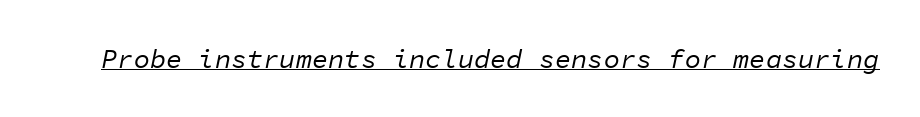
Q: Is the text bold? A: No.
Q: Is the text italic (slanted)? A: Yes, it leans right by about 11 degrees.
Q: Is the text underlined? A: Yes.
Q: Is the spacing between letters normal or unusually wide? A: Normal.
